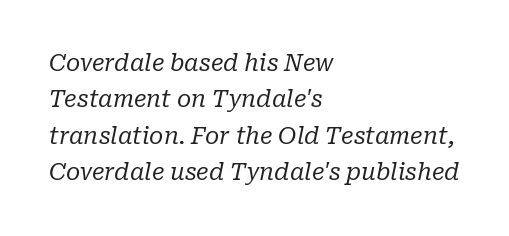
{"italic": "yes", "lean": "right", "slant_degrees": 10, "bold": "no", "underline": "no", "align": "left", "line_spacing": "normal", "line_spacing_ratio": 1.58, "letter_spacing": "normal", "letter_spacing_em": 0.0, "glyph_px": 23}
